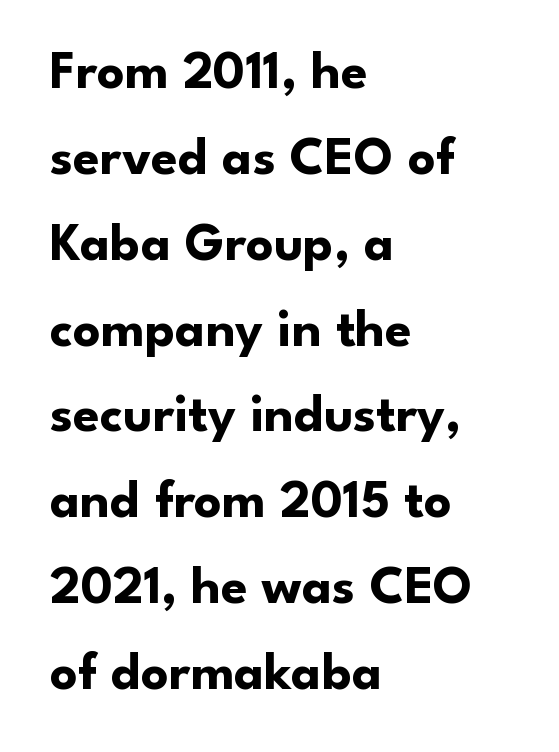
Q: Is the text bold? A: Yes.
Q: Is the text italic (slanted)? A: No, it is upright.
Q: Is the typeface a serif or a sans-serif typeface? A: Sans-serif.
Q: Is the text underlined? A: No.
Q: How is the paragraph aligned? A: Left-aligned.
Q: Is the spacing between letters normal or unusually wide? A: Normal.
Q: Is the spacing between lines tight, normal or loose? A: Normal.
Q: Width (condensed, normal, or wide)? A: Normal.
Q: Stroke contrast? A: Low.
Q: x-height? A: Small.
Q: Monospaced? A: No.
